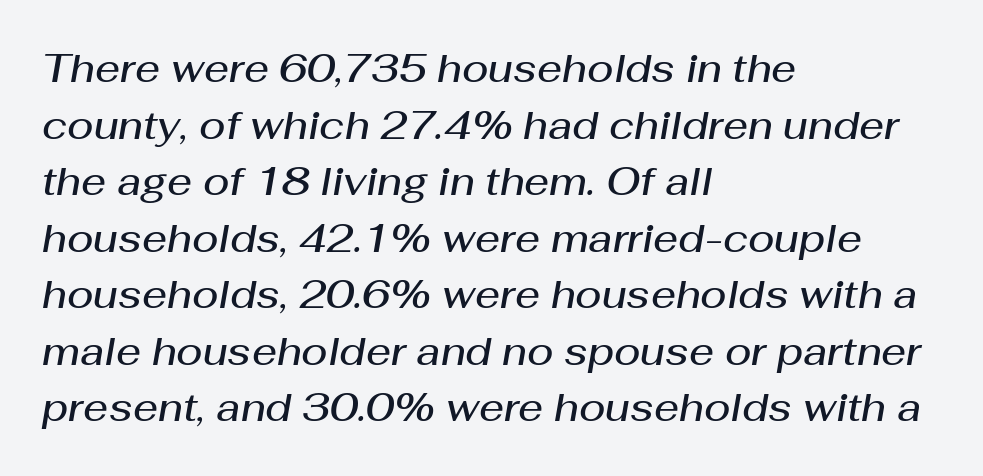
Q: Is the text bold? A: Semi-bold.
Q: Is the text italic (slanted)? A: Yes, it leans right by about 10 degrees.
Q: Is the text underlined? A: No.
Q: How is the paragraph aligned? A: Left-aligned.
Q: Is the spacing between letters normal or unusually wide? A: Normal.
Q: Is the spacing between lines tight, normal or loose? A: Normal.
Q: Width (condensed, normal, or wide)? A: Normal.
Q: Stroke contrast? A: Medium.
Q: x-height? A: Medium.
Q: Monospaced? A: No.
